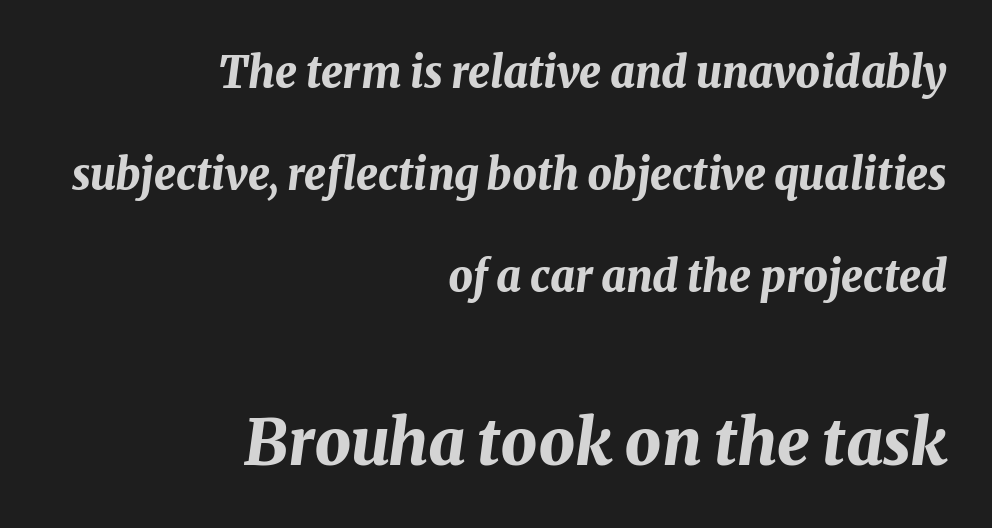
Each new line begins a long way beneath the previous one. Of the two passages, the one underneath uses the larger point size. You could not count columns in this text — the font is proportionally spaced. Teacher's note: observe the even right margin — that is flush-right alignment. Unmarked baselines from the first word to the last.
